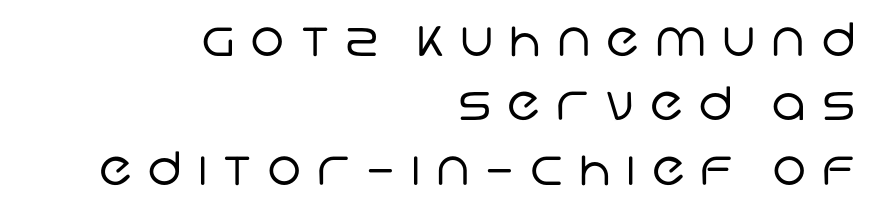
Q: Is the text bold? A: No.
Q: Is the typeface a serif or a sans-serif typeface? A: Sans-serif.
Q: Is the text underlined? A: No.
Q: How is the paragraph aligned? A: Right-aligned.
Q: Is the spacing between letters normal or unusually wide? A: Unusually wide.
Q: Is the spacing between lines tight, normal or loose? A: Normal.
Q: Width (condensed, normal, or wide)? A: Normal.
Q: Stroke contrast? A: Low.
Q: x-height? A: Large.
Q: Monospaced? A: No.
